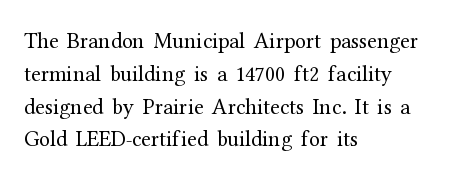
{"italic": "no", "bold": "no", "underline": "no", "align": "left", "line_spacing": "normal", "line_spacing_ratio": 1.49, "letter_spacing": "normal", "letter_spacing_em": 0.0, "glyph_px": 22}
